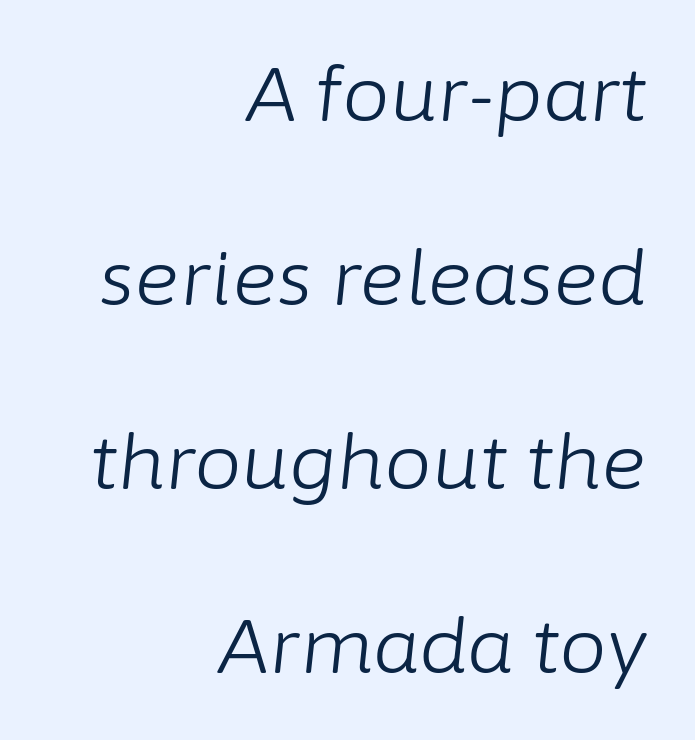
The image shows 76 px light type, italic (leaning right); set right-aligned, loose line spacing (2.42x), normal letter spacing, not underlined; low stroke contrast and a medium x-height.
